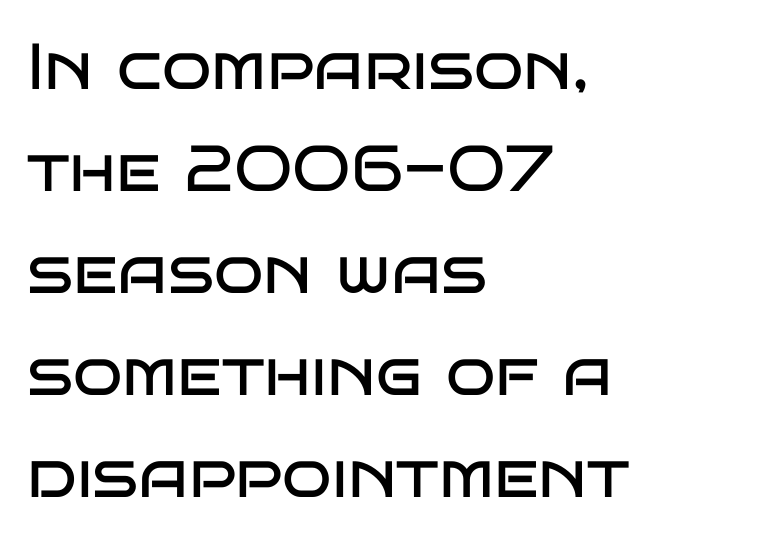
{"serif": "no", "italic": "no", "bold": "no", "weight": "regular", "width": "wide", "stroke_contrast": "low", "x_height": "large", "monospaced": "no", "underline": "no", "align": "left", "line_spacing": "normal", "line_spacing_ratio": 1.57, "letter_spacing": "normal", "letter_spacing_em": 0.0, "glyph_px": 65}
